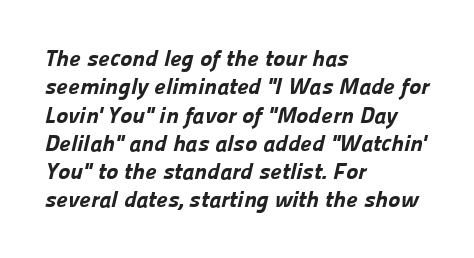
{"bold": "yes", "underline": "no", "align": "left", "line_spacing_ratio": 1.23, "letter_spacing": "normal", "letter_spacing_em": 0.0, "glyph_px": 23}
